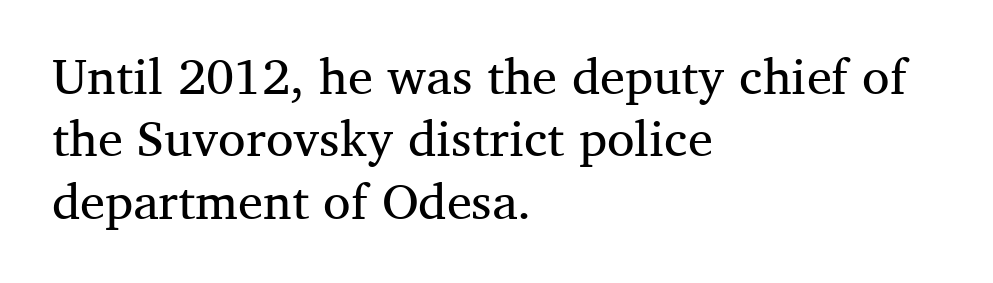
Q: Is the text bold? A: No.
Q: Is the text italic (slanted)? A: No, it is upright.
Q: Is the typeface a serif or a sans-serif typeface? A: Serif.
Q: Is the text underlined? A: No.
Q: How is the paragraph aligned? A: Left-aligned.
Q: Is the spacing between letters normal or unusually wide? A: Normal.
Q: Is the spacing between lines tight, normal or loose? A: Normal.
Q: Width (condensed, normal, or wide)? A: Normal.
Q: Stroke contrast? A: Medium.
Q: x-height? A: Medium.
Q: Monospaced? A: No.
